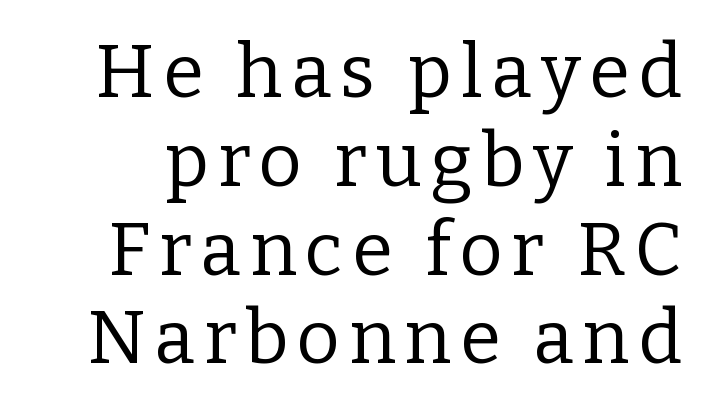
{"serif": "yes", "italic": "no", "bold": "no", "weight": "regular", "width": "normal", "stroke_contrast": "low", "x_height": "medium", "monospaced": "no", "underline": "no", "line_spacing_ratio": 1.2, "glyph_px": 74}
